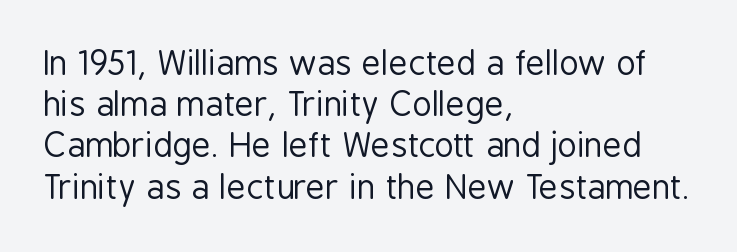
The typeface chosen for these lines omits serifs. The ragged edge is on the right, which tells us the setting is flush left. No extra tracking has been applied to these lines. Ink coverage per letter is moderate at most. A bare baseline throughout the passage.
